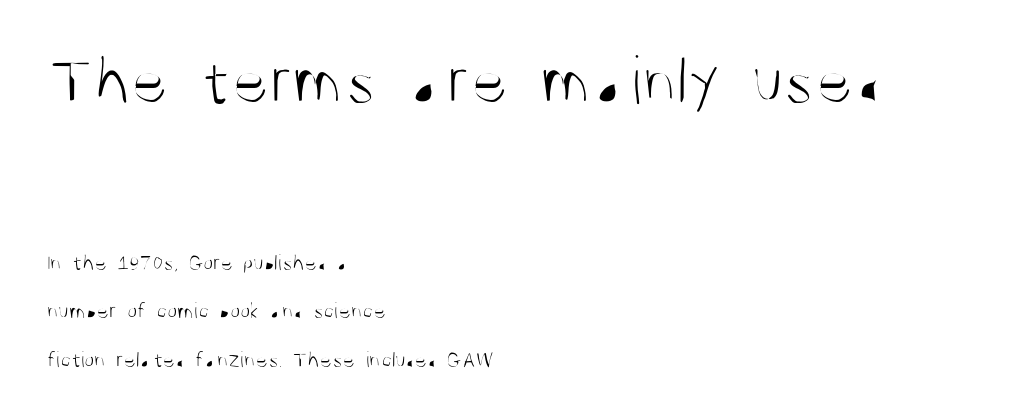
Q: Is the text bold? A: No.
Q: Is the text italic (slanted)? A: No, it is upright.
Q: Is the typeface a serif or a sans-serif typeface? A: Sans-serif.
Q: Is the text underlined? A: No.
Q: How is the paragraph aligned? A: Left-aligned.
Q: Is the spacing between letters normal or unusually wide? A: Normal.
Q: Is the spacing between lines tight, normal or loose? A: Loose.
Q: Which block of text is set in a larger size, the first (top) or the second (bottom)? A: The first (top) one.
Q: Width (condensed, normal, or wide)? A: Condensed.
Q: Stroke contrast? A: Medium.
Q: x-height? A: Large.
Q: Monospaced? A: No.
